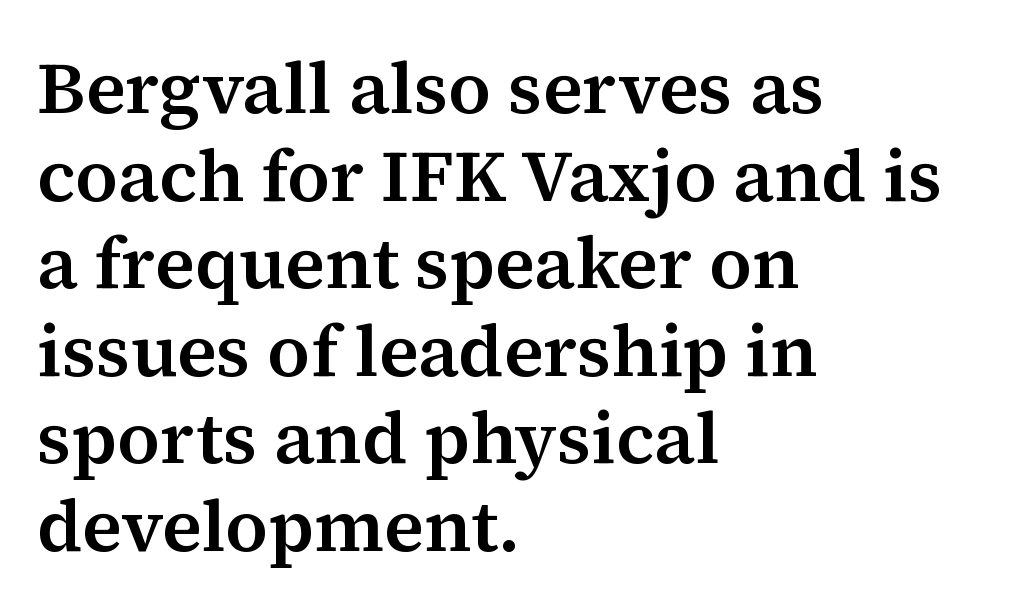
Does extra space separate the letters? No, they use regular spacing. I'd call this a serif setting — the letters wear small feet. Descenders are the only things crossing below the line. Horizontal alignment here is leftward, the default for most running prose.
